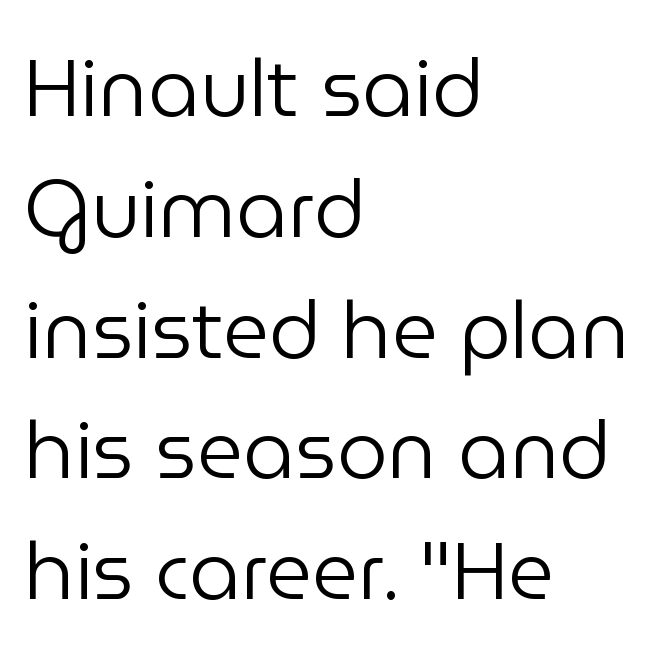
The vertical gap from one line to the next is medium. You could not count columns in this text — the font is proportionally spaced. This sample uses a sans-serif face. Heft: none added — not bold.
